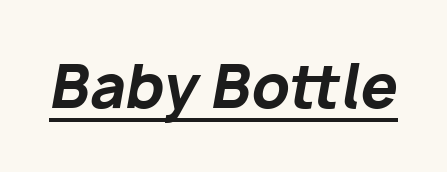
{"italic": "yes", "lean": "right", "slant_degrees": 10, "bold": "yes", "weight": "bold", "width": "normal", "stroke_contrast": "low", "x_height": "medium", "monospaced": "no", "underline": "yes", "letter_spacing": "normal", "letter_spacing_em": 0.0, "glyph_px": 59}
